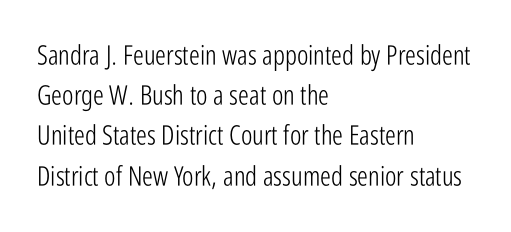
Q: Is the text bold? A: No.
Q: Is the text italic (slanted)? A: No, it is upright.
Q: Is the text underlined? A: No.
Q: How is the paragraph aligned? A: Left-aligned.
Q: Is the spacing between letters normal or unusually wide? A: Normal.
Q: Is the spacing between lines tight, normal or loose? A: Normal.
